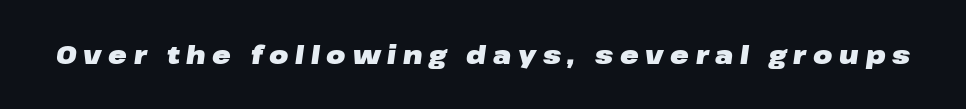
The image shows 25 px bold type, italic (leaning right); set unusually wide letter spacing (+0.27 em), not underlined.
